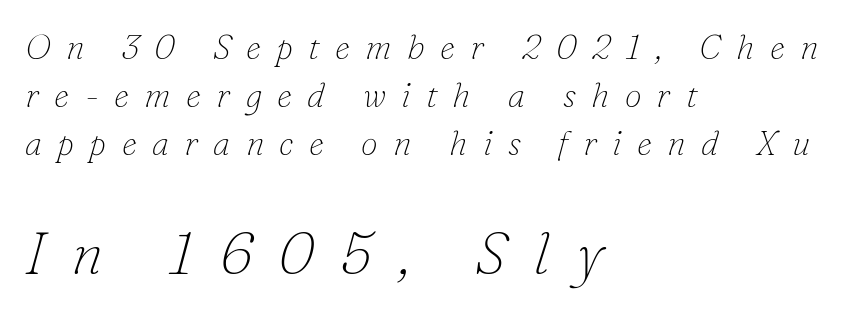
Q: Is the text bold? A: No.
Q: Is the text italic (slanted)? A: Yes, it leans right by about 16 degrees.
Q: Is the typeface a serif or a sans-serif typeface? A: Serif.
Q: Is the text underlined? A: No.
Q: How is the paragraph aligned? A: Left-aligned.
Q: Is the spacing between letters normal or unusually wide? A: Unusually wide.
Q: Is the spacing between lines tight, normal or loose? A: Normal.
Q: Which block of text is set in a larger size, the first (top) or the second (bottom)? A: The second (bottom) one.
Q: Width (condensed, normal, or wide)? A: Normal.
Q: Stroke contrast? A: Low.
Q: x-height? A: Small.
Q: Monospaced? A: No.
